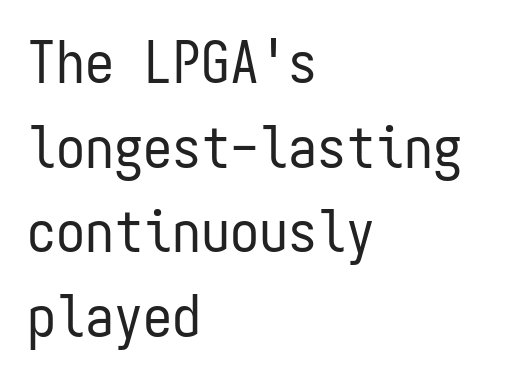
The image shows 58 px regular-weight, condensed sans-serif type, upright, monospaced; set left-aligned, normal line spacing (1.46x), normal letter spacing, not underlined; low stroke contrast and a medium x-height.
